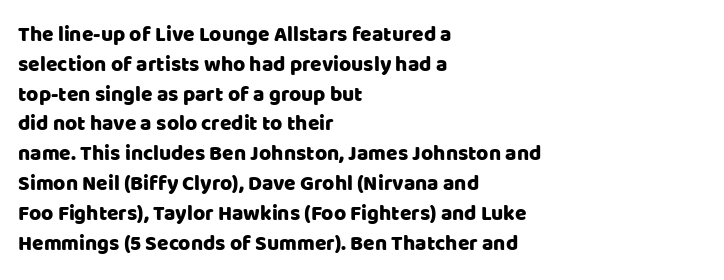
Which margin do the lines hug? The left one — the right edge is uneven. The letters stand upright; this is a roman face. Any mark beneath the type? The region is blank. The space between consecutive lines is moderate. No extra tracking has been applied to these lines.
